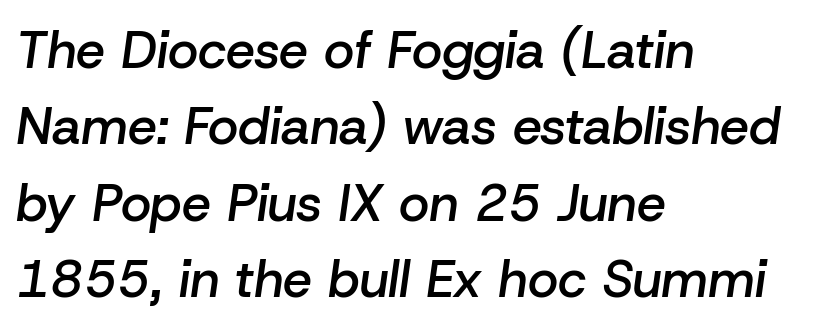
{"italic": "yes", "lean": "right", "slant_degrees": 8, "bold": "semi", "weight": "semibold", "width": "normal", "stroke_contrast": "low", "x_height": "medium", "monospaced": "no", "underline": "no", "align": "left", "line_spacing": "normal", "line_spacing_ratio": 1.47, "letter_spacing": "normal", "letter_spacing_em": 0.0, "glyph_px": 52}
